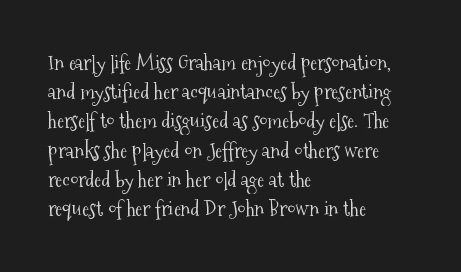
The image shows 21 px text type, upright; set left-aligned, normal line spacing (1.39x), normal letter spacing, not underlined.
